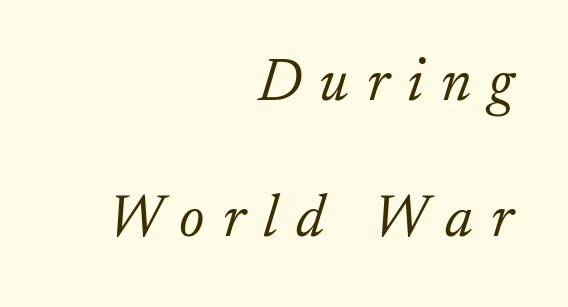
{"serif": "yes", "italic": "yes", "lean": "right", "slant_degrees": 17, "bold": "no", "weight": "light", "width": "normal", "stroke_contrast": "low", "x_height": "small", "monospaced": "no", "underline": "no", "align": "right", "line_spacing": "loose", "line_spacing_ratio": 2.26, "letter_spacing": "wide", "letter_spacing_em": 0.3, "glyph_px": 60}
